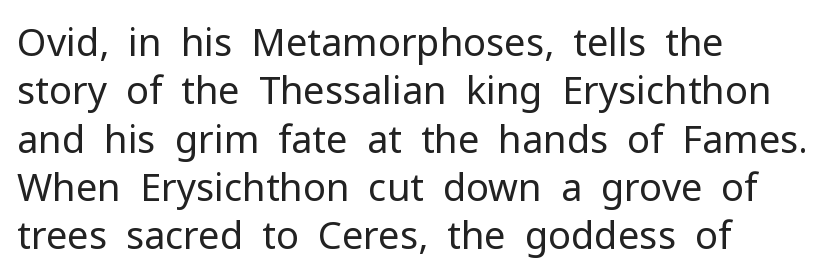
The image shows 38 px regular-weight sans-serif type, upright; set left-aligned, normal line spacing (1.27x), normal letter spacing, not underlined; low stroke contrast and a medium x-height.
